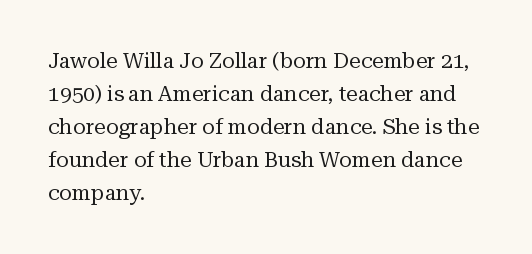
Q: Is the text bold? A: No.
Q: Is the text italic (slanted)? A: No, it is upright.
Q: Is the text underlined? A: No.
Q: How is the paragraph aligned? A: Left-aligned.
Q: Is the spacing between letters normal or unusually wide? A: Normal.
Q: Is the spacing between lines tight, normal or loose? A: Normal.
